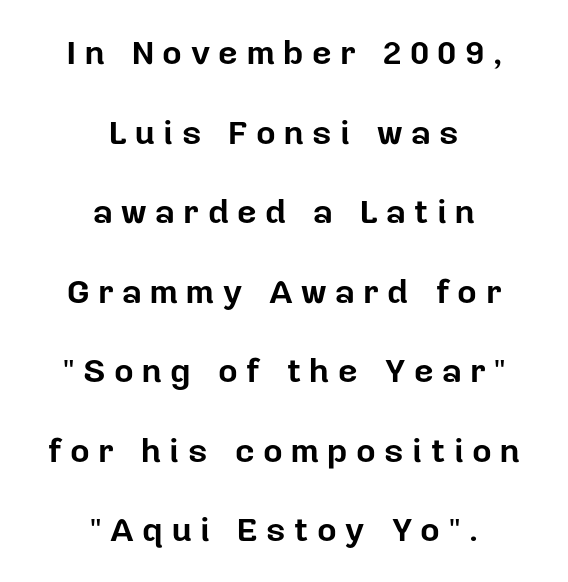
Set as a true bold cut, around the 700 mark. One-word summary of the alignment: center. The passage shown is typed in a proportional face where columns would drift. The passage shown is typeset with a sans-serif family.
